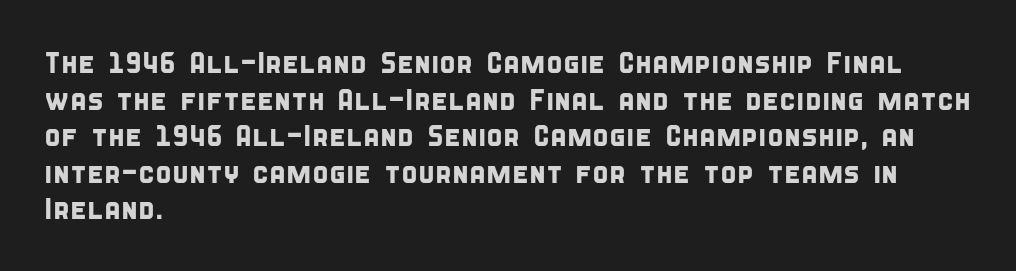
The rendering shows plain stroke endings on the letterforms — a sans-serif design. Caption: standard tracking, unaltered. Is this a fixed-width face? No — the glyphs have proportional, varying widths. Just letters on the line, the space beneath them empty. Horizontally, the lines are justified to the leading edge only.
